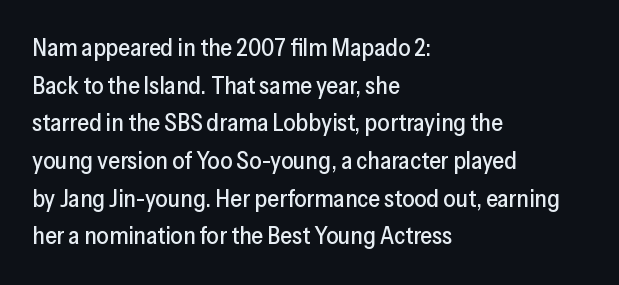
{"italic": "no", "underline": "no", "align": "left", "line_spacing": "normal", "line_spacing_ratio": 1.57, "letter_spacing": "normal", "letter_spacing_em": 0.0, "glyph_px": 24}
